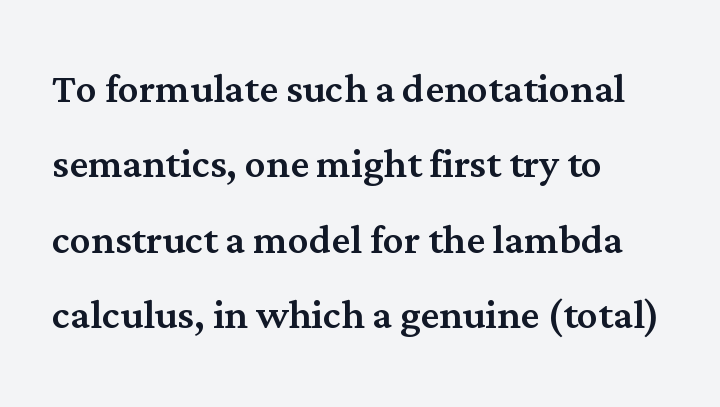
{"serif": "yes", "italic": "no", "width": "normal", "stroke_contrast": "medium", "x_height": "medium", "monospaced": "no", "underline": "no", "align": "left", "line_spacing": "normal", "line_spacing_ratio": 1.45, "letter_spacing": "normal", "letter_spacing_em": 0.0, "glyph_px": 52}
